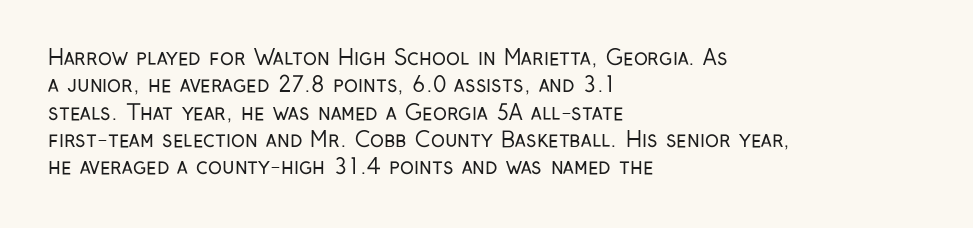
The image shows 21 px text type, upright; set left-aligned, normal line spacing (1.3x), normal letter spacing, not underlined.
